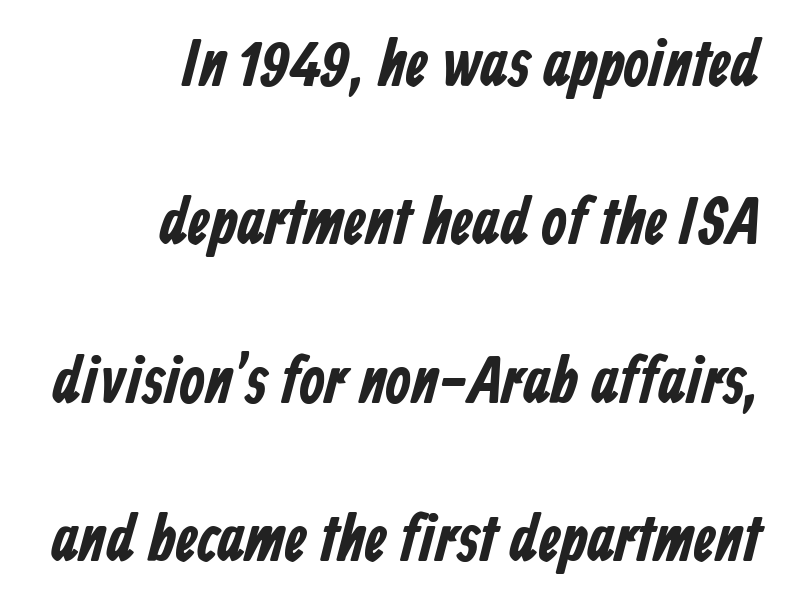
Q: Is the text bold? A: Yes.
Q: Is the typeface a serif or a sans-serif typeface? A: Sans-serif.
Q: Is the text underlined? A: No.
Q: How is the paragraph aligned? A: Right-aligned.
Q: Is the spacing between letters normal or unusually wide? A: Normal.
Q: Is the spacing between lines tight, normal or loose? A: Loose.
Q: Width (condensed, normal, or wide)? A: Condensed.
Q: Stroke contrast? A: Low.
Q: x-height? A: Medium.
Q: Monospaced? A: No.
